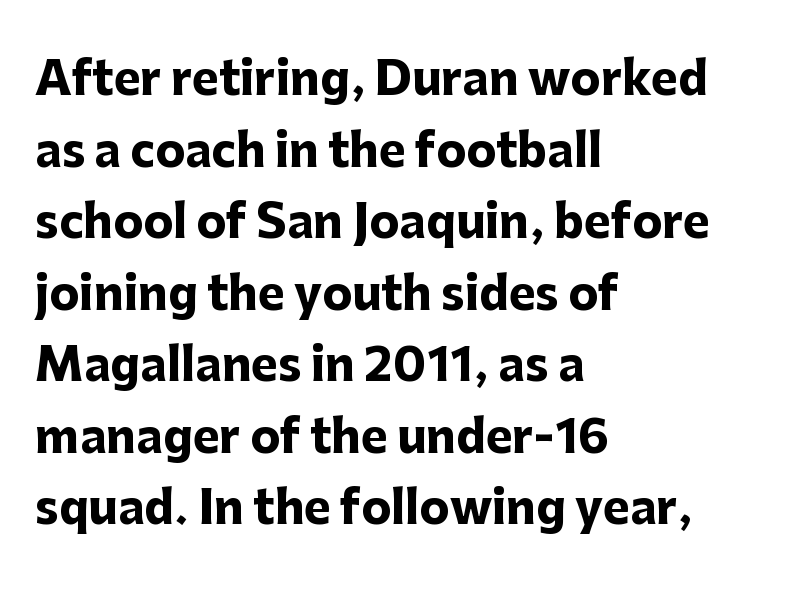
Observe the ordinary spacing: letters are neighbours, not strangers. Spacing verdict: proportional, widths tailored to each character. To sum up the face: it is a sans, with no serifs. One-word summary of the alignment: left. Upright lettering throughout.
